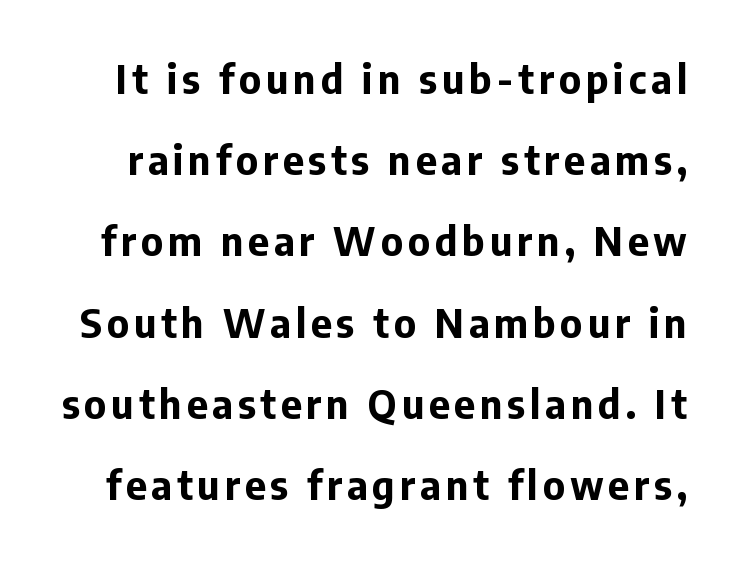
In terms of letterform style, serifs are entirely absent. The baseline area is clear. What's the leading like? Stretched, with rows far apart. Characters remain perfectly vertical along every line. Varying glyph widths throughout — classic text-font behaviour.
